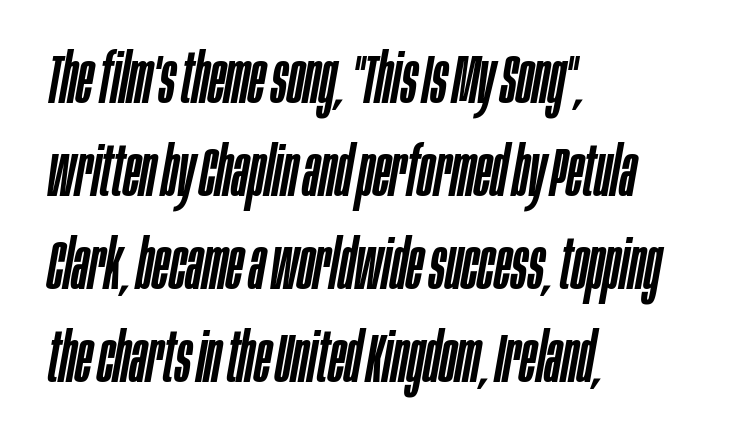
The space beneath each line is pristine and unruled. This sample is left-justified, so line endings fall wherever the words run out. Note the varied advance widths — an 'i' is clearly narrower than an 'm'. Here the glyphs are tracked normally, forming tight word shapes.
